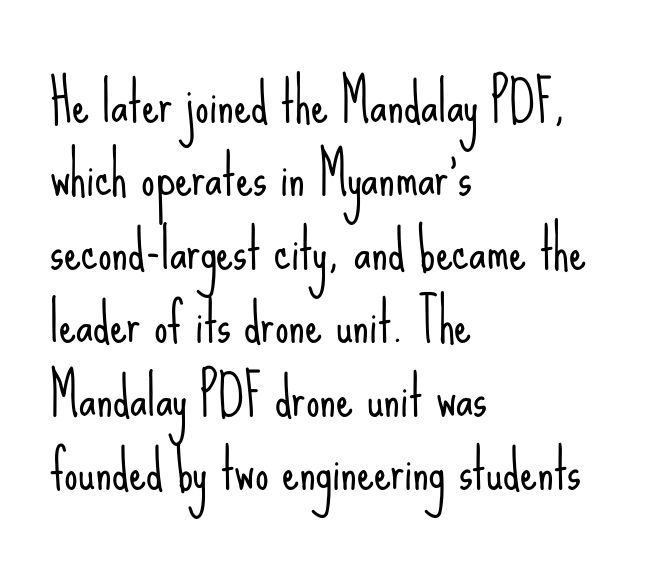
The image shows 54 px light, condensed sans-serif type, upright; set left-aligned, normal line spacing (1.36x), normal letter spacing, not underlined; low stroke contrast and a small x-height.
